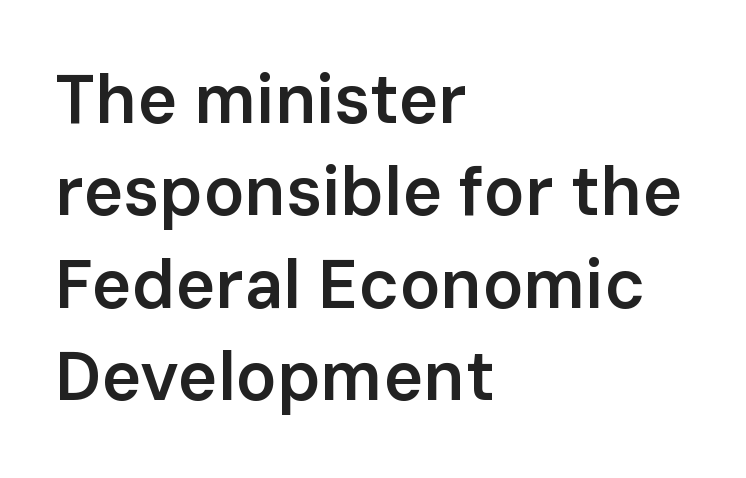
The image shows 68 px semibold sans-serif type, upright; set left-aligned, normal line spacing (1.36x), normal letter spacing, not underlined; low stroke contrast and a medium x-height.
